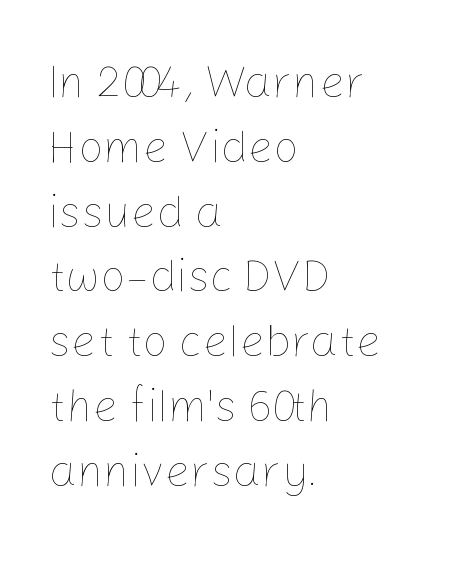
Q: Is the text bold? A: No.
Q: Is the text italic (slanted)? A: No, it is upright.
Q: Is the text underlined? A: No.
Q: How is the paragraph aligned? A: Left-aligned.
Q: Is the spacing between letters normal or unusually wide? A: Normal.
Q: Is the spacing between lines tight, normal or loose? A: Normal.
Q: Width (condensed, normal, or wide)? A: Normal.
Q: Stroke contrast? A: Low.
Q: x-height? A: Medium.
Q: Monospaced? A: No.
